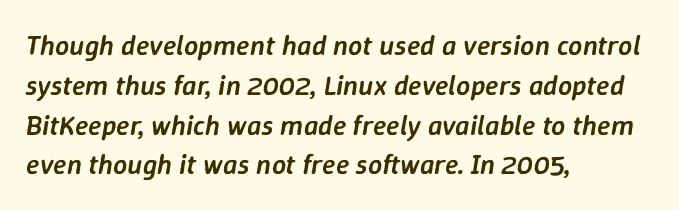
The letters are semibold — heavier than regular but short of a full bold. Check the space under the baseline: it is left empty. Do the characters align in a grid? No, the font is proportional. Nobody touched the tracking dial on this one. Rows of type keep a routine distance in the vertical direction.
